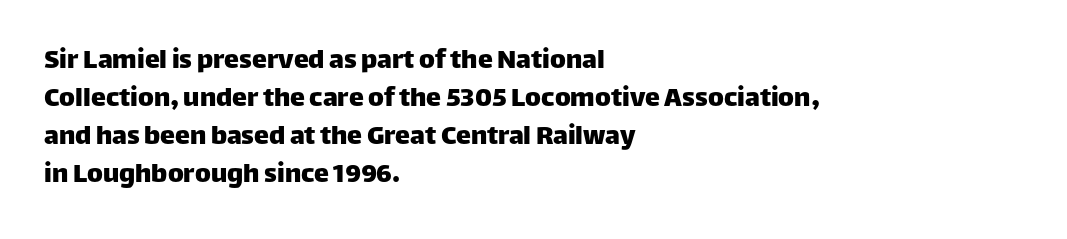
The image shows 30 px sans-serif type, upright; set left-aligned, normal line spacing (1.27x), normal letter spacing, not underlined; low stroke contrast and a large x-height.
